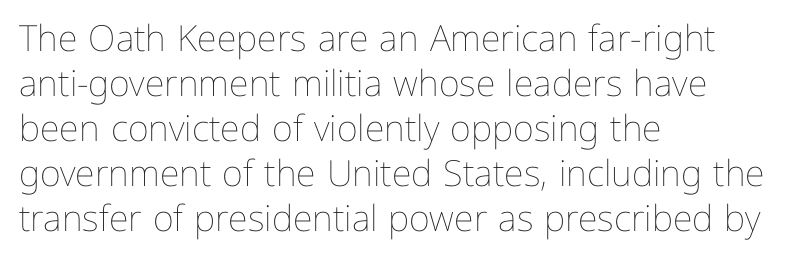
The image shows 36 px thin type, upright; set left-aligned, normal line spacing (1.25x), normal letter spacing, not underlined; low stroke contrast and a medium x-height.
